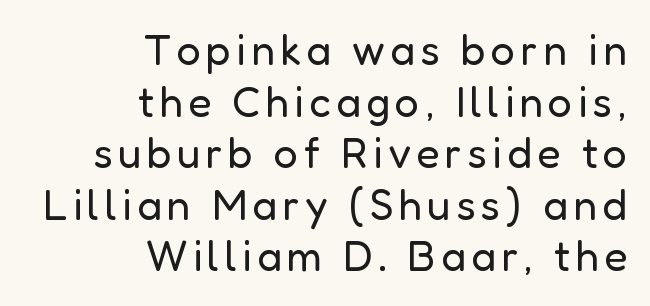
The image shows 43 px regular-weight sans-serif type, upright; set right-aligned, line spacing 1.2x, not underlined; low stroke contrast and a medium x-height.
